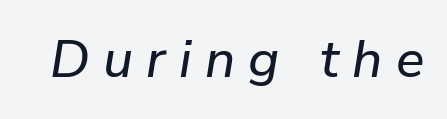
The image shows 53 px text type, italic (leaning right); set unusually wide letter spacing (+0.25 em), not underlined; low stroke contrast and a medium x-height.
